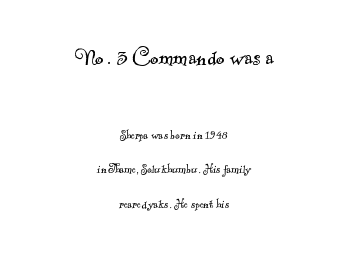
{"bold": "no", "underline": "no", "align": "center", "line_spacing": "loose", "line_spacing_ratio": 2.46, "letter_spacing": "normal", "letter_spacing_em": 0.0, "larger_block": "first", "size_ratio": 1.86, "glyph_px": 26}
